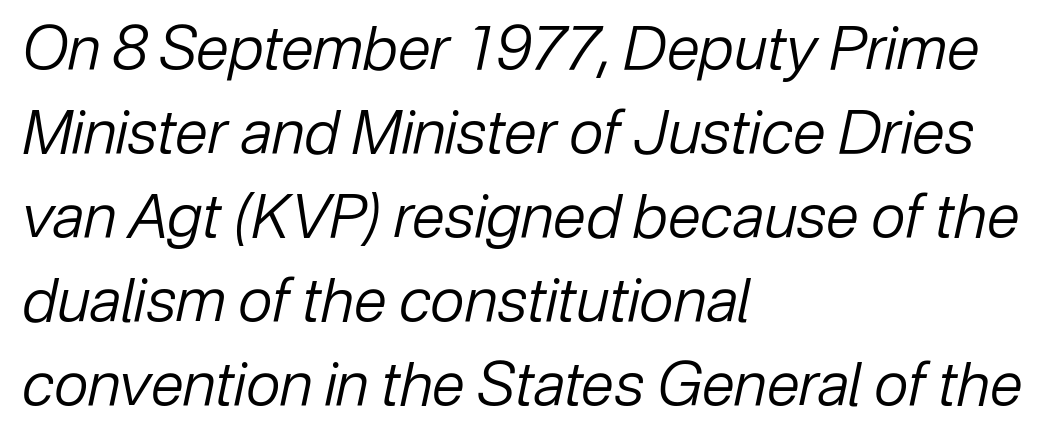
One-word summary of the alignment: left. Rule under the text: the space is simply empty. Varying glyph widths throughout — classic text-font behaviour. Regular leading. Quick note: italic.
